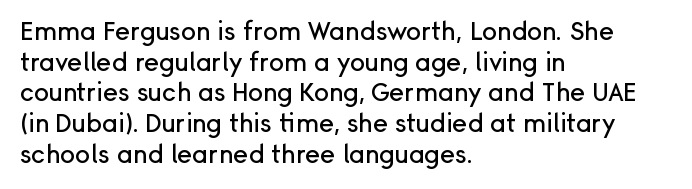
{"italic": "no", "underline": "no", "align": "left", "line_spacing_ratio": 1.23, "letter_spacing": "normal", "letter_spacing_em": 0.0, "glyph_px": 25}
